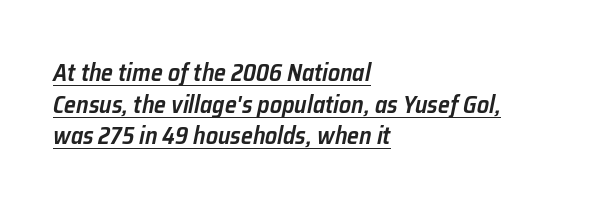
Quick note: underline on. Layout note: lines flush left. When letters slant like this, we call the style italic. Nothing unusual about the tracking: characters are spaced as the font intends.
